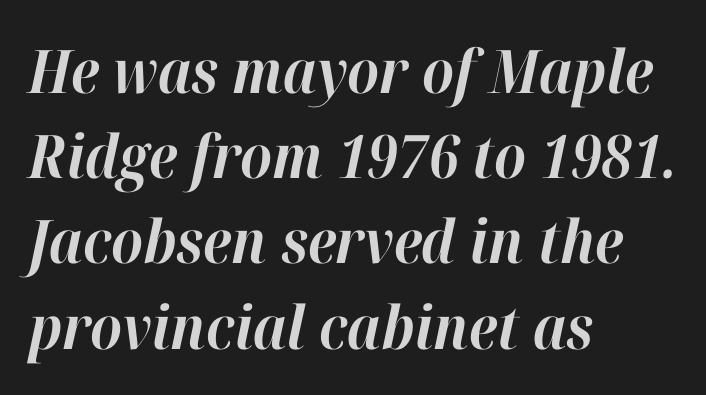
Q: Is the text bold? A: Yes.
Q: Is the text italic (slanted)? A: Yes, it leans right by about 12 degrees.
Q: Is the text underlined? A: No.
Q: How is the paragraph aligned? A: Left-aligned.
Q: Is the spacing between letters normal or unusually wide? A: Normal.
Q: Is the spacing between lines tight, normal or loose? A: Normal.
Q: Width (condensed, normal, or wide)? A: Normal.
Q: Stroke contrast? A: High.
Q: x-height? A: Medium.
Q: Monospaced? A: No.
